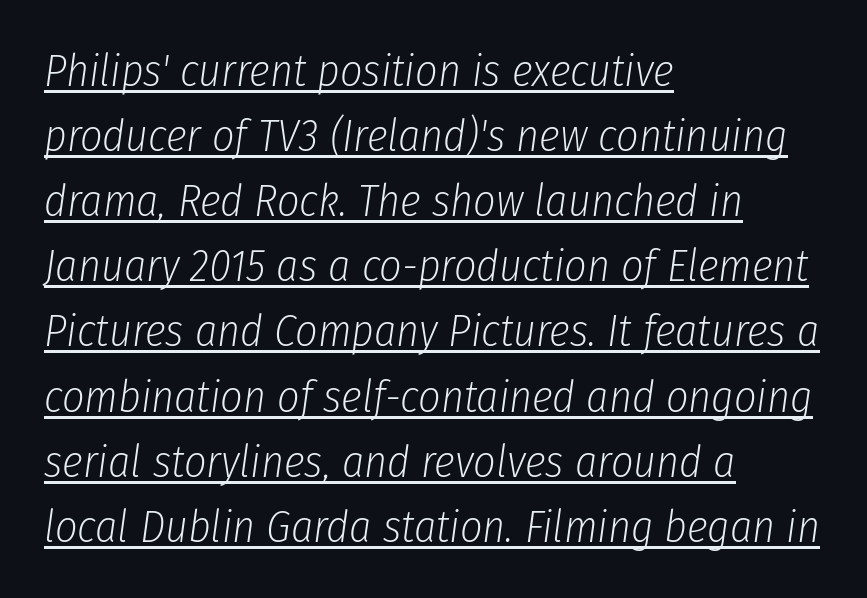
Designer's note — italics engaged. Look at the tracking — it's just the regular setting, nothing added. No chunkiness to these letters — they're not bold. Teacher's note: observe the even left margin — that is flush-left alignment. This sample carries an underscore along the baseline area. Do the characters align in a grid? No, the font is proportional.
